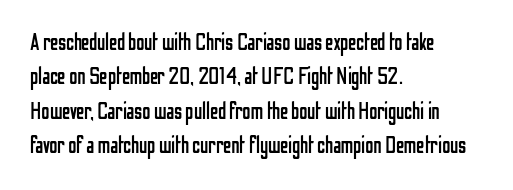
Q: Is the text bold? A: No.
Q: Is the text italic (slanted)? A: No, it is upright.
Q: Is the text underlined? A: No.
Q: How is the paragraph aligned? A: Left-aligned.
Q: Is the spacing between letters normal or unusually wide? A: Normal.
Q: Is the spacing between lines tight, normal or loose? A: Normal.
